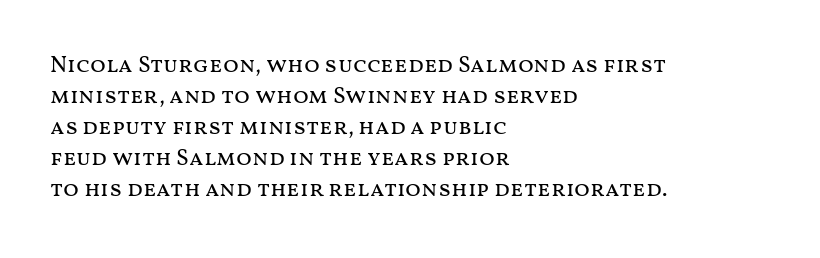
The image shows 23 px text type, upright; set left-aligned, normal line spacing (1.35x), normal letter spacing, not underlined.
